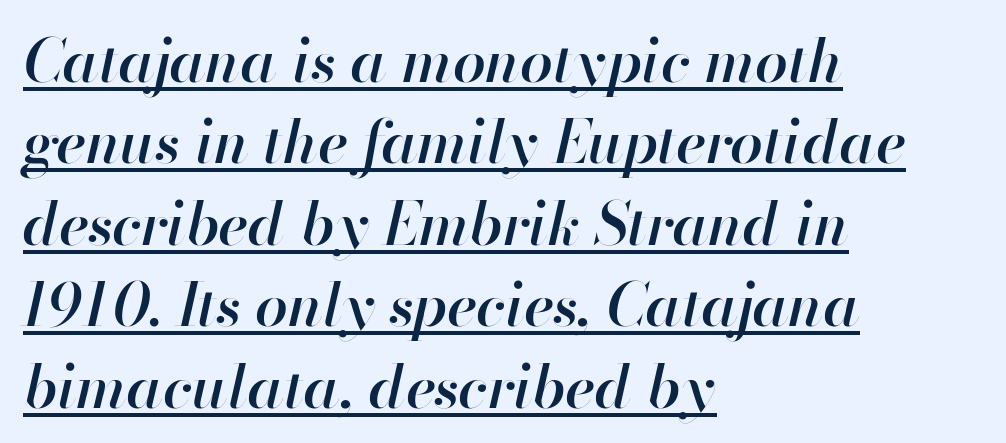
{"italic": "yes", "lean": "right", "slant_degrees": 13, "bold": "semi", "weight": "semibold", "width": "normal", "stroke_contrast": "high", "x_height": "small", "monospaced": "no", "underline": "yes", "align": "left", "line_spacing": "normal", "line_spacing_ratio": 1.38, "letter_spacing": "normal", "letter_spacing_em": 0.0, "glyph_px": 59}
